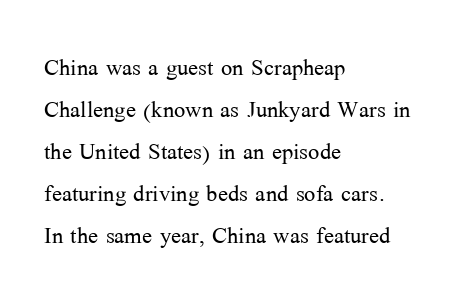
The image shows 30 px light serif type, upright; set left-aligned, normal line spacing (1.4x), normal letter spacing, not underlined; medium stroke contrast and a medium x-height.
